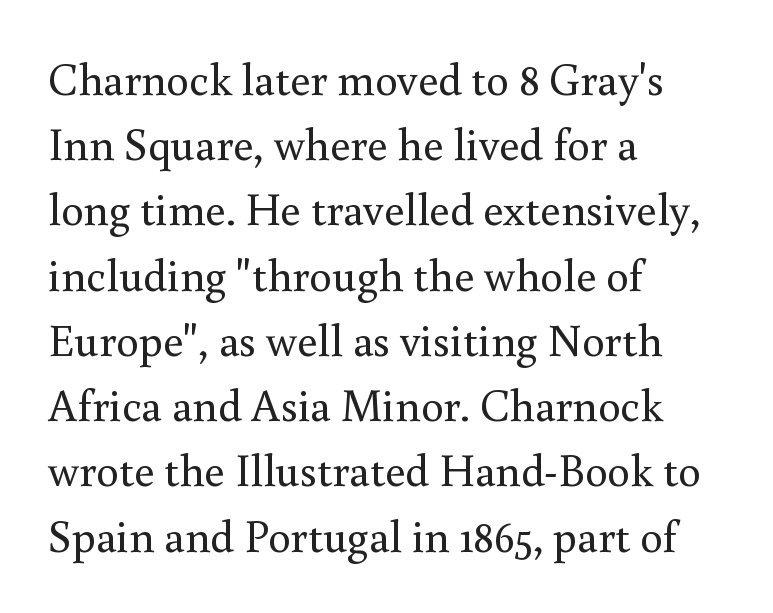
{"serif": "yes", "italic": "no", "bold": "no", "weight": "regular", "width": "normal", "stroke_contrast": "medium", "x_height": "small", "monospaced": "no", "underline": "no", "align": "left", "line_spacing": "normal", "line_spacing_ratio": 1.45, "letter_spacing": "normal", "letter_spacing_em": 0.0, "glyph_px": 45}
